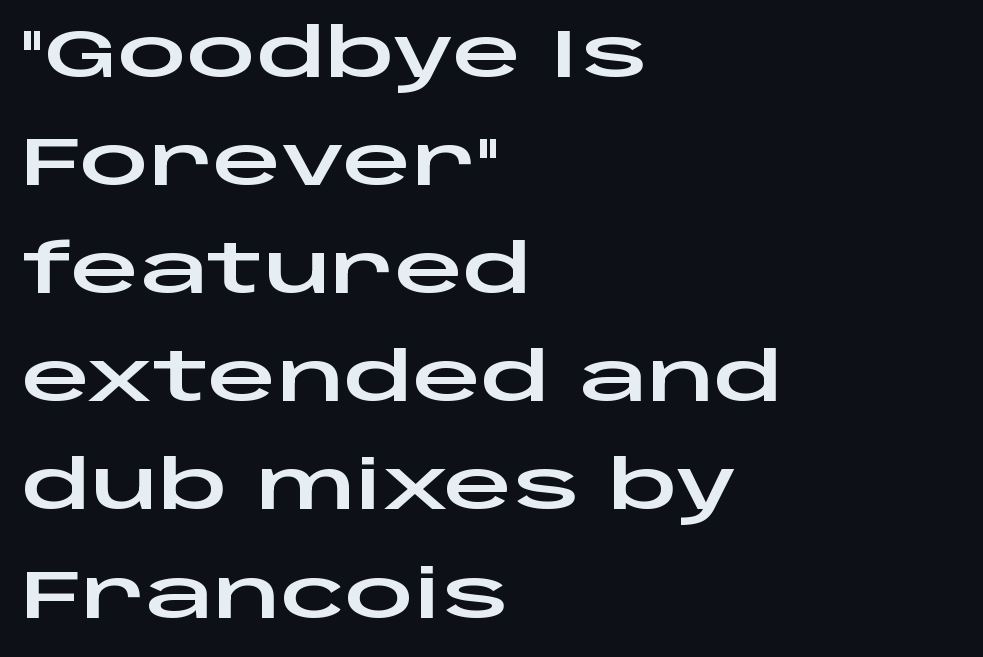
Each letter keeps its own natural width here, so spacing adapts to shape. The characters display no serif detailing; their extremities are plain. The paragraph has a hard left edge and a soft right edge. This sample keeps an unexceptional amount of space between lines.
